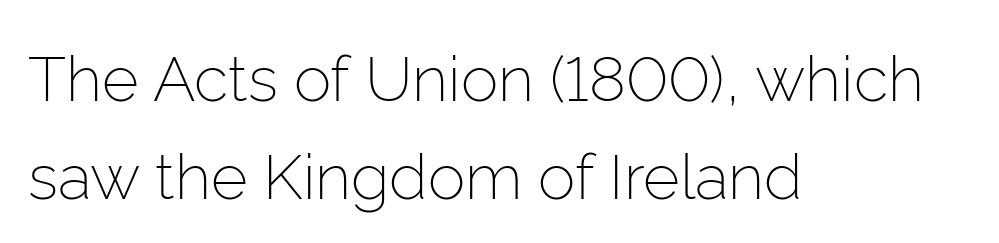
{"serif": "no", "italic": "no", "bold": "no", "weight": "light", "width": "normal", "stroke_contrast": "low", "x_height": "medium", "monospaced": "no", "underline": "no", "align": "left", "line_spacing": "normal", "line_spacing_ratio": 1.55, "letter_spacing": "normal", "letter_spacing_em": 0.0, "glyph_px": 63}
